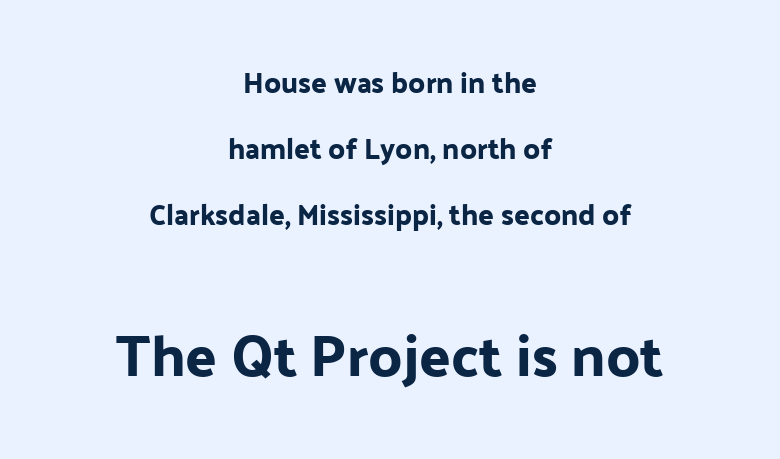
Q: Is the text italic (slanted)? A: No, it is upright.
Q: Is the typeface a serif or a sans-serif typeface? A: Sans-serif.
Q: Is the text underlined? A: No.
Q: How is the paragraph aligned? A: Centered.
Q: Is the spacing between letters normal or unusually wide? A: Normal.
Q: Is the spacing between lines tight, normal or loose? A: Loose.
Q: Which block of text is set in a larger size, the first (top) or the second (bottom)? A: The second (bottom) one.
Q: Width (condensed, normal, or wide)? A: Normal.
Q: Stroke contrast? A: Low.
Q: x-height? A: Medium.
Q: Monospaced? A: No.
